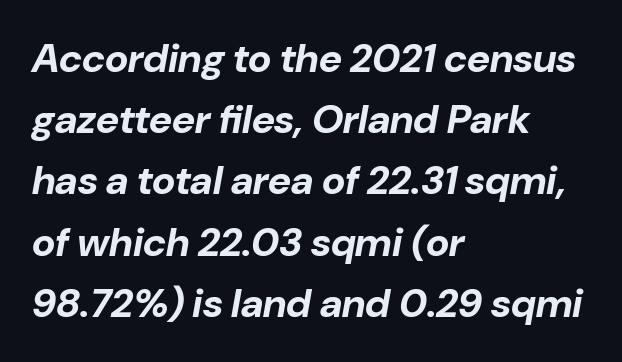
The image shows 40 px bold type, italic (leaning right); set left-aligned, normal line spacing (1.53x), normal letter spacing, not underlined; low stroke contrast and a medium x-height.
